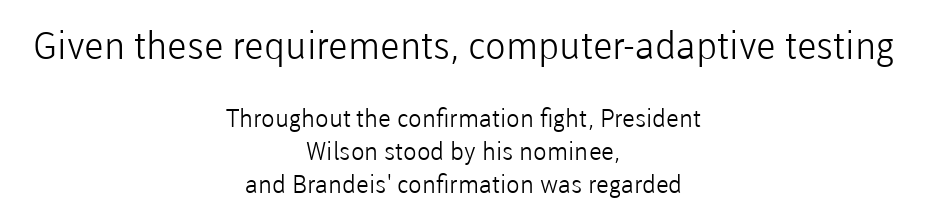
{"serif": "no", "italic": "no", "bold": "no", "weight": "light", "width": "normal", "stroke_contrast": "low", "x_height": "medium", "monospaced": "no", "underline": "no", "align": "center", "line_spacing": "normal", "line_spacing_ratio": 1.33, "letter_spacing": "normal", "letter_spacing_em": 0.0, "larger_block": "first", "size_ratio": 1.52, "glyph_px": 38}
